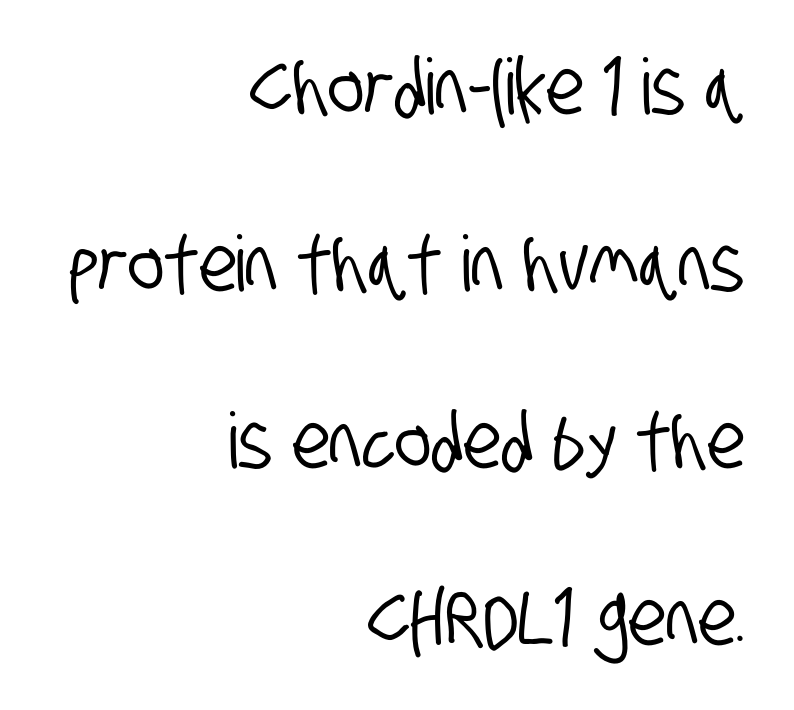
The image shows 77 px condensed sans-serif type; set right-aligned, loose line spacing (2.3x), normal letter spacing, not underlined; low stroke contrast and a large x-height.
